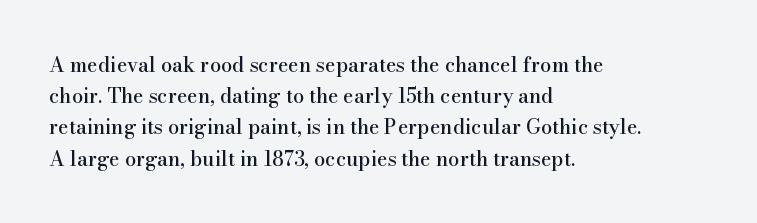
The image shows 20 px text type, upright; set left-aligned, normal line spacing (1.56x), normal letter spacing, not underlined.
